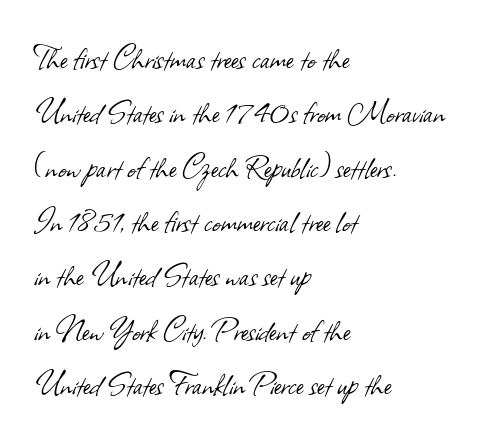
{"serif": "no", "bold": "no", "weight": "light", "width": "normal", "stroke_contrast": "low", "x_height": "small", "monospaced": "no", "underline": "no", "align": "left", "line_spacing": "normal", "line_spacing_ratio": 1.51, "letter_spacing": "normal", "letter_spacing_em": 0.0, "glyph_px": 36}
